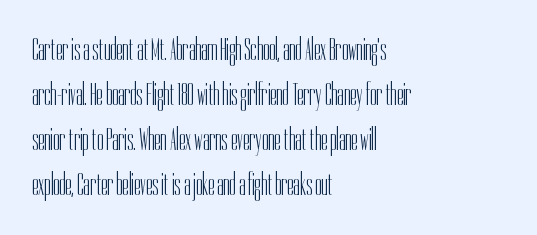
{"serif": "no", "italic": "no", "bold": "no", "weight": "light", "width": "condensed", "stroke_contrast": "low", "x_height": "medium", "monospaced": "no", "underline": "no", "align": "left", "line_spacing": "normal", "line_spacing_ratio": 1.41, "letter_spacing": "normal", "letter_spacing_em": 0.0, "glyph_px": 32}
